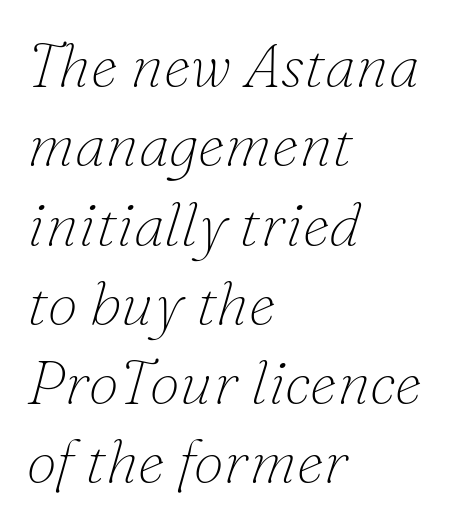
Q: Is the text bold? A: No.
Q: Is the text italic (slanted)? A: Yes, it leans right by about 16 degrees.
Q: Is the typeface a serif or a sans-serif typeface? A: Serif.
Q: Is the text underlined? A: No.
Q: How is the paragraph aligned? A: Left-aligned.
Q: Is the spacing between letters normal or unusually wide? A: Normal.
Q: Is the spacing between lines tight, normal or loose? A: Normal.
Q: Width (condensed, normal, or wide)? A: Normal.
Q: Stroke contrast? A: Low.
Q: x-height? A: Small.
Q: Monospaced? A: No.
